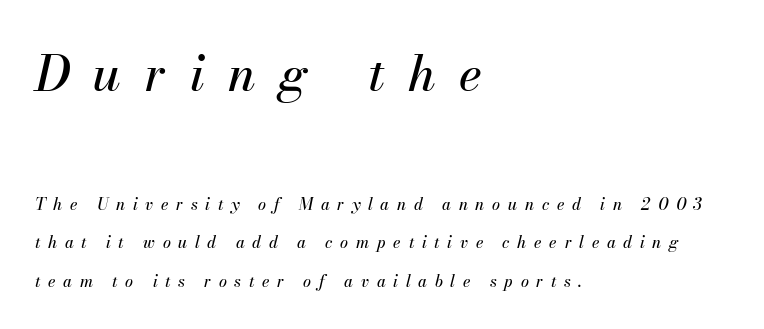
A clean baseline with only descenders dipping below it. Is this a fixed-width face? No — the glyphs have proportional, varying widths. Would a proofreader flag this as italicized? Yes. Casual observation: everything's shoved over to the left. The lines are spread far apart with generous leading. Substantial extra tracking has been applied to these lines.
